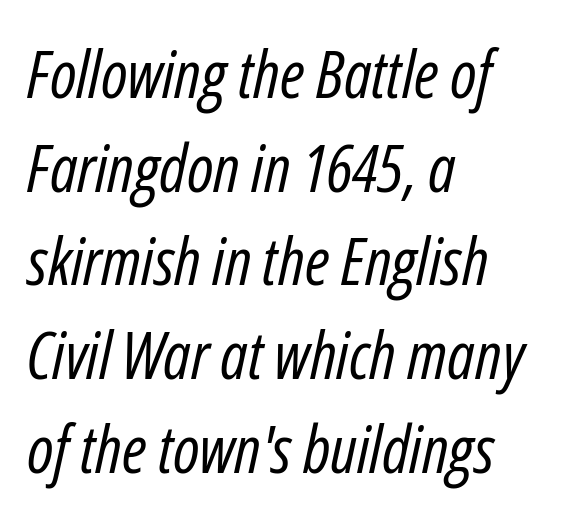
{"italic": "yes", "lean": "right", "slant_degrees": 12, "bold": "no", "weight": "regular", "width": "condensed", "stroke_contrast": "low", "x_height": "medium", "monospaced": "no", "underline": "no", "align": "left", "line_spacing": "normal", "line_spacing_ratio": 1.42, "letter_spacing": "normal", "letter_spacing_em": 0.0, "glyph_px": 66}
